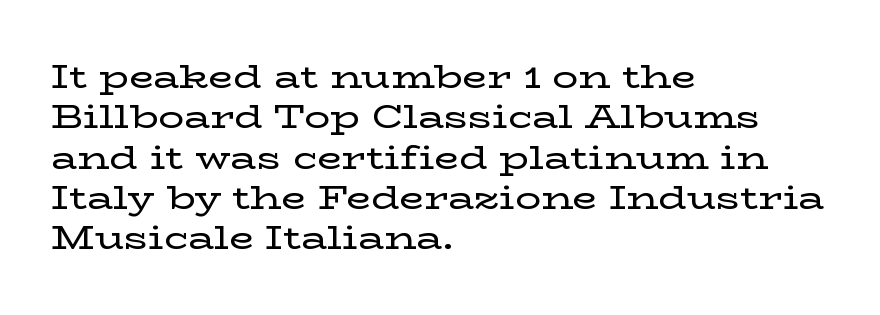
It's the straight-up-and-down kind of type. Looks like regular typesetting: each glyph gets only the width it needs. The typeface chosen for these lines features serifs. Check the space under the baseline: it is left empty. One-word summary of the alignment: left. Inter-character spacing is left at the font's built-in metrics.
